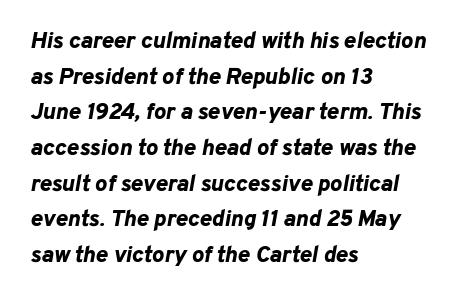
Q: Is the text bold? A: Yes.
Q: Is the text italic (slanted)? A: Yes, it leans right by about 10 degrees.
Q: Is the text underlined? A: No.
Q: How is the paragraph aligned? A: Left-aligned.
Q: Is the spacing between letters normal or unusually wide? A: Normal.
Q: Is the spacing between lines tight, normal or loose? A: Normal.
